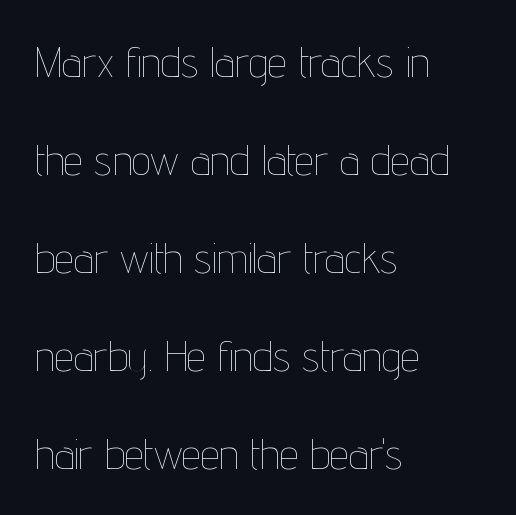
Think of a printed novel: that variable character pitch is what you see here. Which margin do the lines hug? The left one — the right edge is uneven. Style check: upright. Words appear dense and cohesive because spacing is normal. The cut favours lightness, reaching ordinary text weight at its darkest. The foot of each line stays bare and open.
